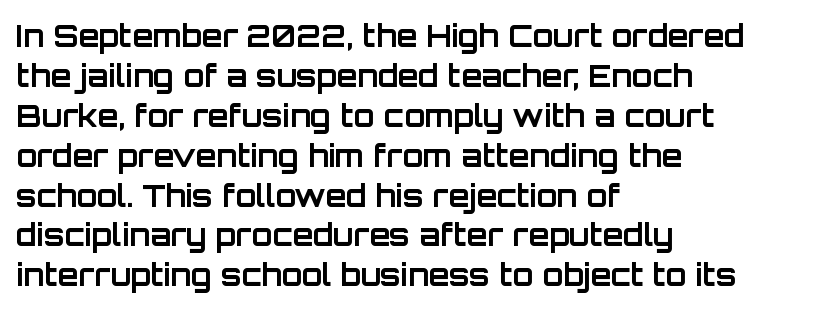
The type family on display is of the sans-serif kind. Letter spacing: default. Nobody drew a line under any word here. The paragraph shown leans on its left margin.
